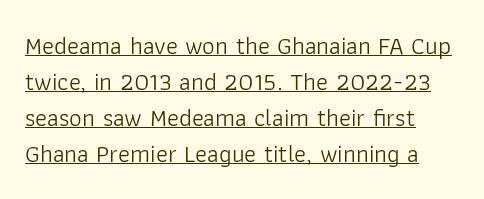
The image shows 25 px text type, upright; set left-aligned, normal line spacing (1.44x), normal letter spacing, underlined.
